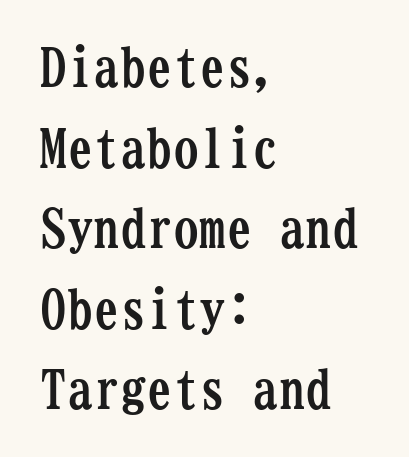
Normally led — the rows are evenly, conventionally spaced. Each glyph is drawn with heavy, bold strokes. Letters rest on an invisible, unmarked baseline. When letters stand straight like this, we call the style roman or upright. The rendering uses typewriter-style spacing with identical character cells.
